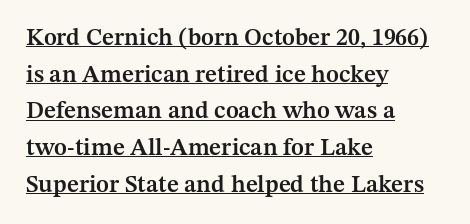
{"italic": "no", "bold": "semi", "underline": "yes", "align": "left", "line_spacing": "normal", "line_spacing_ratio": 1.53, "letter_spacing": "normal", "letter_spacing_em": 0.0, "glyph_px": 24}
